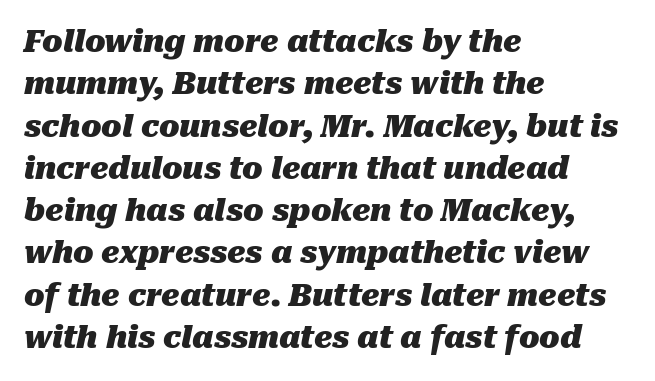
The image shows 30 px heavy type, italic (leaning right); set left-aligned, normal line spacing (1.41x), normal letter spacing, not underlined; medium stroke contrast and a medium x-height.
